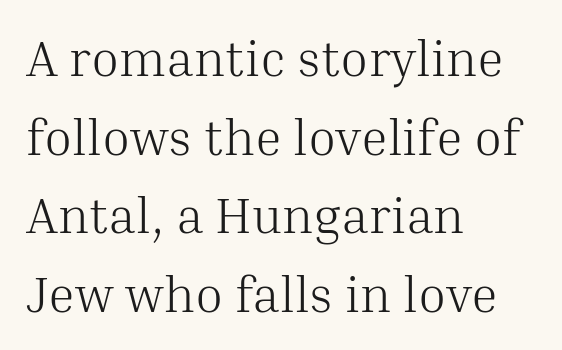
{"serif": "yes", "italic": "no", "bold": "no", "weight": "light", "width": "normal", "stroke_contrast": "medium", "x_height": "medium", "monospaced": "no", "underline": "no", "align": "left", "line_spacing": "normal", "line_spacing_ratio": 1.54, "letter_spacing": "normal", "letter_spacing_em": 0.0, "glyph_px": 51}
